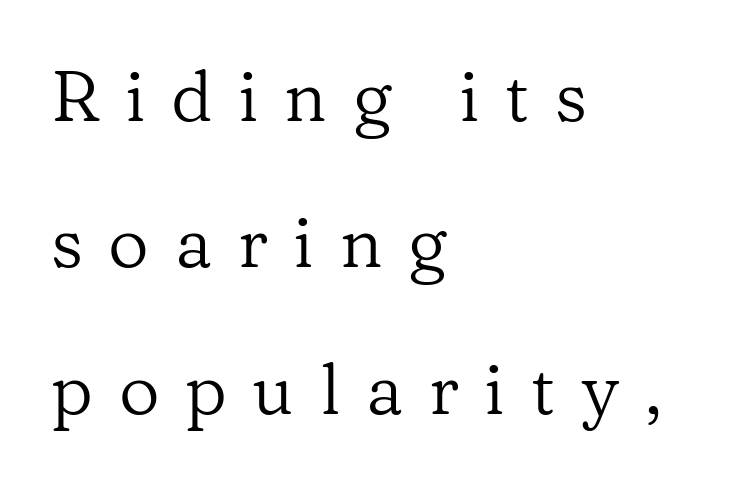
Q: Is the text bold? A: No.
Q: Is the text italic (slanted)? A: No, it is upright.
Q: Is the typeface a serif or a sans-serif typeface? A: Serif.
Q: Is the text underlined? A: No.
Q: How is the paragraph aligned? A: Left-aligned.
Q: Is the spacing between letters normal or unusually wide? A: Unusually wide.
Q: Is the spacing between lines tight, normal or loose? A: Loose.
Q: Width (condensed, normal, or wide)? A: Normal.
Q: Stroke contrast? A: Low.
Q: x-height? A: Medium.
Q: Monospaced? A: No.
